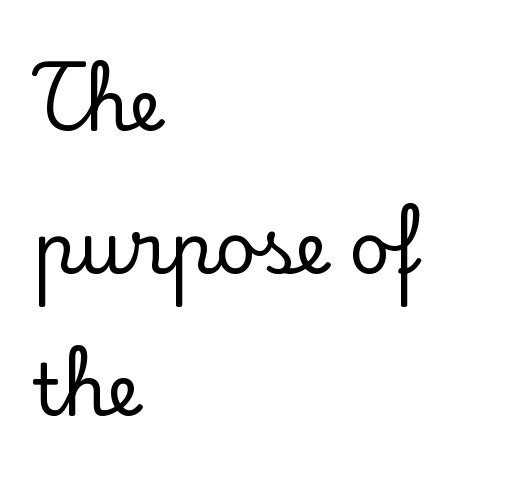
A roman cut, with each character standing at attention. The lines are spread far apart with generous leading. Here the glyphs are tracked normally, forming tight word shapes. This rendering uses left alignment, leaving the right contour irregular.
